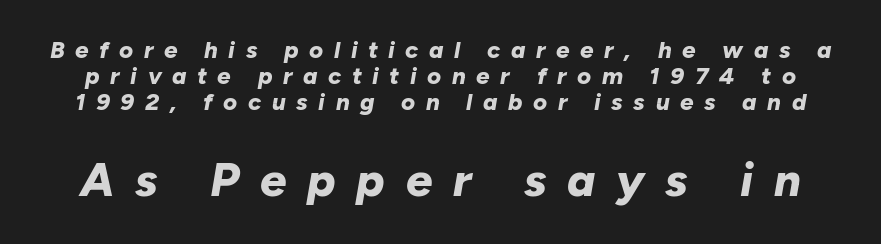
Closely set lines give the paragraph a compact silhouette. Honestly, the letter spacing is so wide it's the main thing you notice. The foot of each line stays bare and open. The rendering applies a slant to the glyphs. Notice how thick the strokes are: this is what a full bold looks like. Is this a fixed-width face? No — the glyphs have proportional, varying widths.
